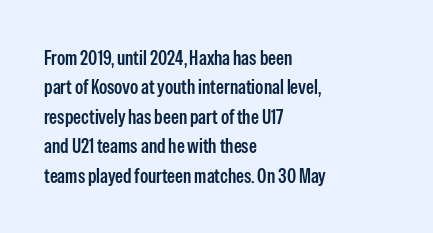
Notice how the passage keeps a crisp vertical edge on the left only. The space directly below the letters is spotless. The designer left line spacing at the default. Honestly, the letter spacing is just normal — you wouldn't notice it. Posture: vertical.
